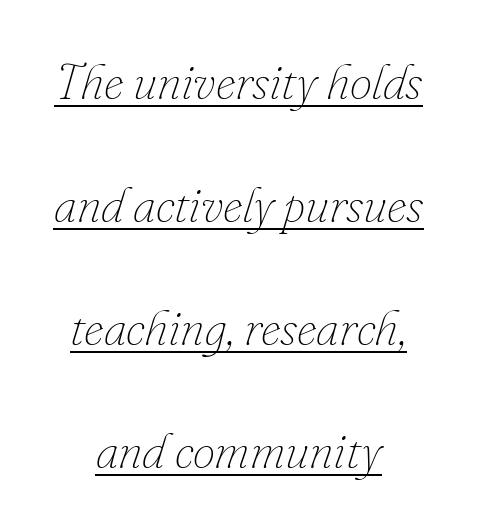
The image shows 50 px thin type, italic (leaning right); set centered, loose line spacing (2.46x), normal letter spacing, underlined; low stroke contrast and a small x-height.
